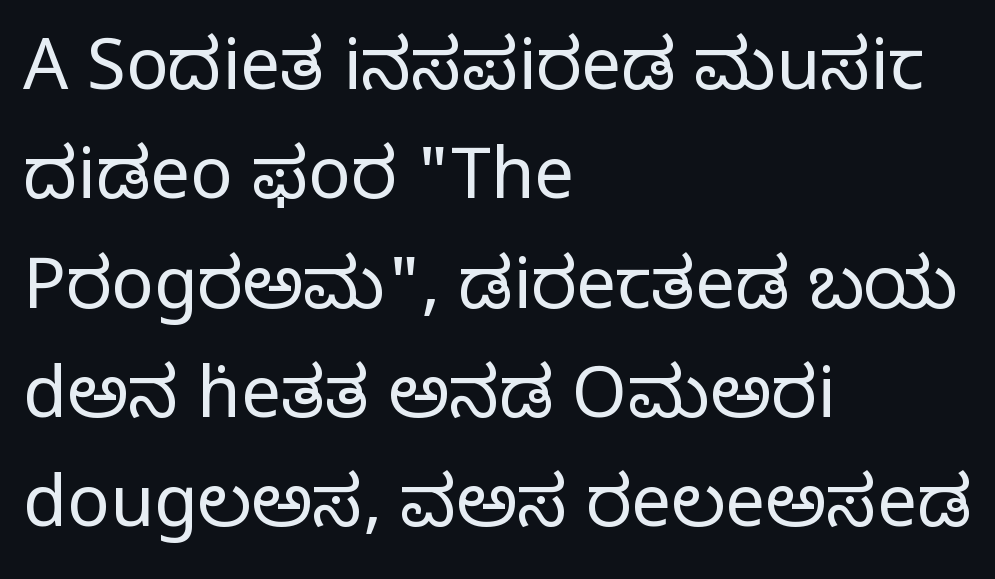
Q: Is the text bold? A: No.
Q: Is the text italic (slanted)? A: No, it is upright.
Q: Is the typeface a serif or a sans-serif typeface? A: Serif.
Q: Is the text underlined? A: No.
Q: How is the paragraph aligned? A: Left-aligned.
Q: Is the spacing between letters normal or unusually wide? A: Normal.
Q: Is the spacing between lines tight, normal or loose? A: Normal.
Q: Width (condensed, normal, or wide)? A: Normal.
Q: Stroke contrast? A: Low.
Q: x-height? A: Large.
Q: Monospaced? A: No.
